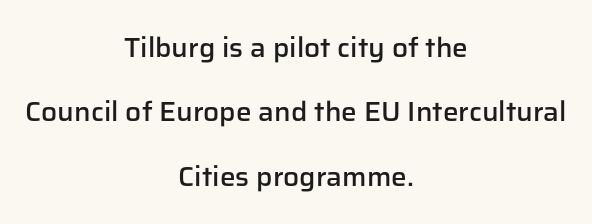
{"serif": "no", "italic": "no", "bold": "semi", "weight": "semibold", "width": "normal", "stroke_contrast": "low", "x_height": "medium", "monospaced": "no", "underline": "no", "align": "center", "line_spacing": "loose", "line_spacing_ratio": 2.3, "letter_spacing": "normal", "letter_spacing_em": 0.0, "glyph_px": 28}
